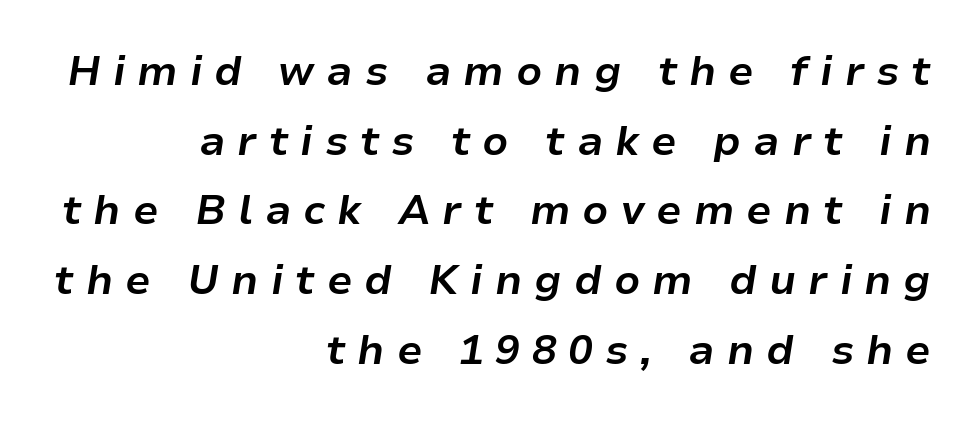
The image shows 41 px bold type, italic (leaning right); set right-aligned, normal line spacing (1.7x), unusually wide letter spacing (+0.29 em), not underlined; low stroke contrast and a medium x-height.
